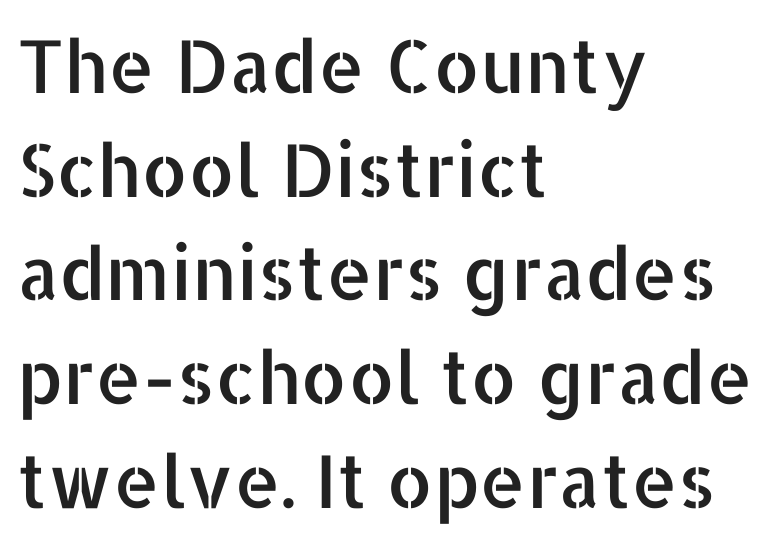
The image shows 73 px sans-serif type, upright; set left-aligned, normal line spacing (1.42x), normal letter spacing, not underlined; low stroke contrast and a medium x-height.
